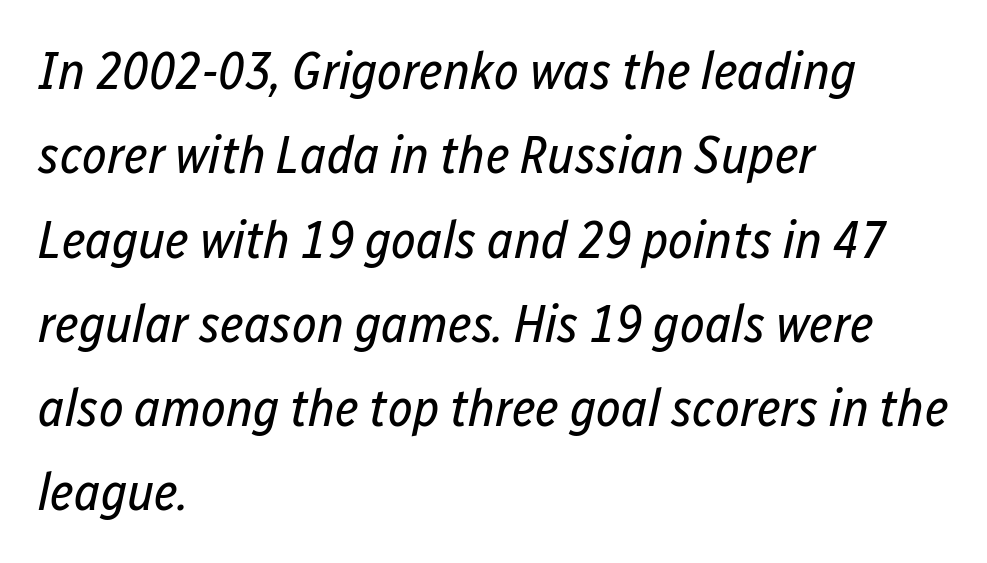
Q: Is the text bold? A: No.
Q: Is the text italic (slanted)? A: Yes, it leans right by about 12 degrees.
Q: Is the text underlined? A: No.
Q: How is the paragraph aligned? A: Left-aligned.
Q: Is the spacing between letters normal or unusually wide? A: Normal.
Q: Is the spacing between lines tight, normal or loose? A: Normal.
Q: Width (condensed, normal, or wide)? A: Condensed.
Q: Stroke contrast? A: Low.
Q: x-height? A: Medium.
Q: Monospaced? A: No.
